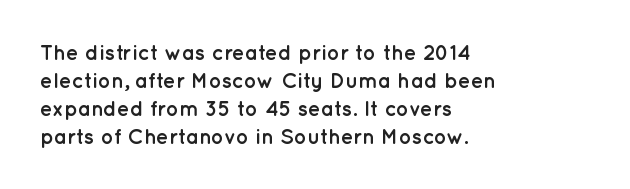
Style check: upright. Reading down the block, your eye returns to a fixed left position each line. This rendering leaves character spacing at its baseline value. Check under the words: just untouched page.
